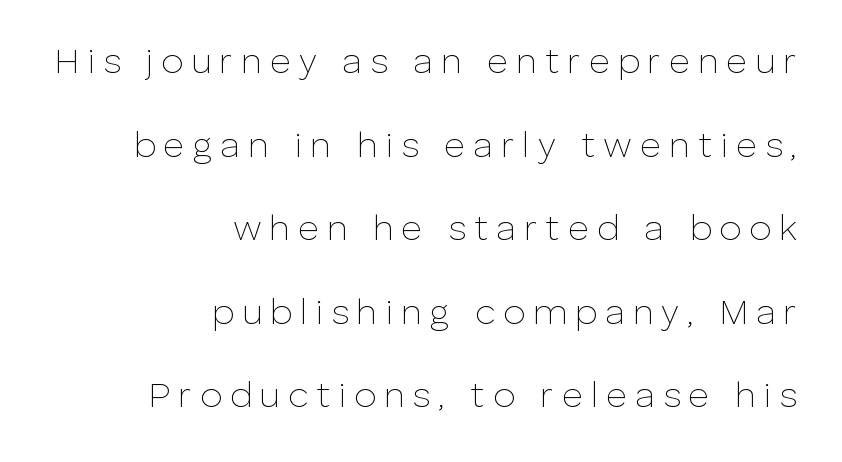
Each new line begins a long way beneath the previous one. Here the glyphs are tracked loosely, breaking word shapes into spaced letters. The strip under each line holds only bare page. Classification — sans serif. Every character sits straight up, as roman type does. Line ends are locked; line starts wander.
